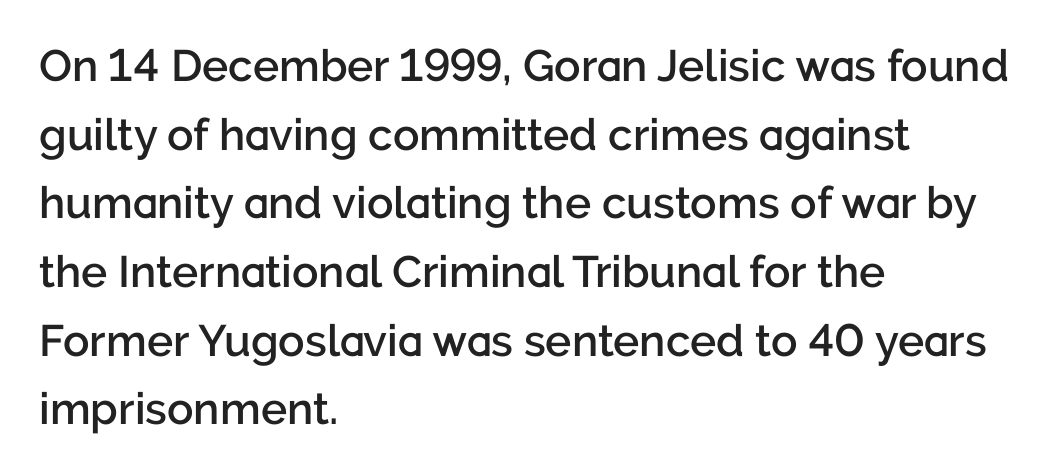
{"serif": "no", "italic": "no", "bold": "semi", "weight": "semibold", "width": "normal", "stroke_contrast": "low", "x_height": "medium", "monospaced": "no", "underline": "no", "align": "left", "line_spacing": "normal", "line_spacing_ratio": 1.56, "letter_spacing": "normal", "letter_spacing_em": 0.0, "glyph_px": 44}
